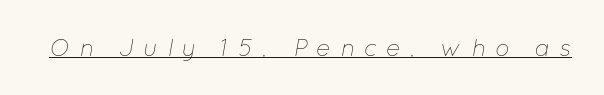
This rendering features underlined lettering. No heavy texture on the line: the type isn't bold. Slanted lettering throughout. In terms of letterspacing, this is a distinctly airy, spread setting.
